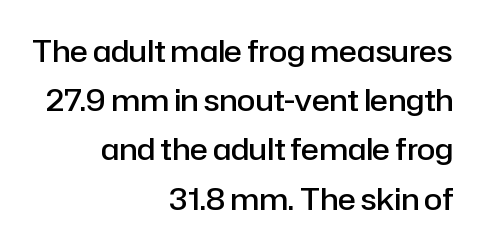
{"serif": "no", "italic": "no", "bold": "semi", "weight": "semibold", "width": "normal", "stroke_contrast": "low", "x_height": "medium", "monospaced": "no", "underline": "no", "align": "right", "line_spacing": "normal", "line_spacing_ratio": 1.64, "letter_spacing": "normal", "letter_spacing_em": 0.0, "glyph_px": 30}
